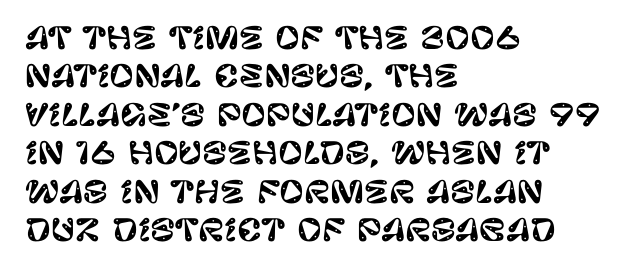
Q: Is the text italic (slanted)? A: Yes.
Q: Is the typeface a serif or a sans-serif typeface? A: Sans-serif.
Q: Is the text underlined? A: No.
Q: How is the paragraph aligned? A: Left-aligned.
Q: Is the spacing between letters normal or unusually wide? A: Normal.
Q: Is the spacing between lines tight, normal or loose? A: Normal.
Q: Width (condensed, normal, or wide)? A: Normal.
Q: Stroke contrast? A: Low.
Q: x-height? A: Large.
Q: Monospaced? A: No.
